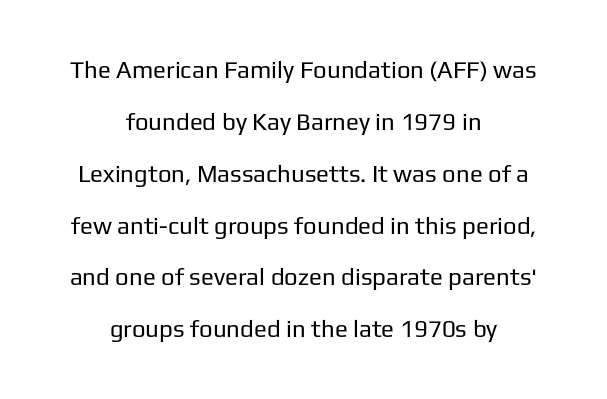
Q: Is the text bold? A: No.
Q: Is the text italic (slanted)? A: No, it is upright.
Q: Is the text underlined? A: No.
Q: How is the paragraph aligned? A: Centered.
Q: Is the spacing between letters normal or unusually wide? A: Normal.
Q: Is the spacing between lines tight, normal or loose? A: Loose.
